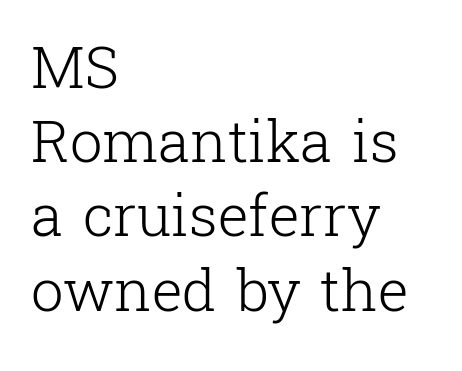
Q: Is the text bold? A: No.
Q: Is the text italic (slanted)? A: No, it is upright.
Q: Is the typeface a serif or a sans-serif typeface? A: Serif.
Q: Is the text underlined? A: No.
Q: How is the paragraph aligned? A: Left-aligned.
Q: Is the spacing between letters normal or unusually wide? A: Normal.
Q: Is the spacing between lines tight, normal or loose? A: Normal.
Q: Width (condensed, normal, or wide)? A: Normal.
Q: Stroke contrast? A: Low.
Q: x-height? A: Medium.
Q: Monospaced? A: No.
